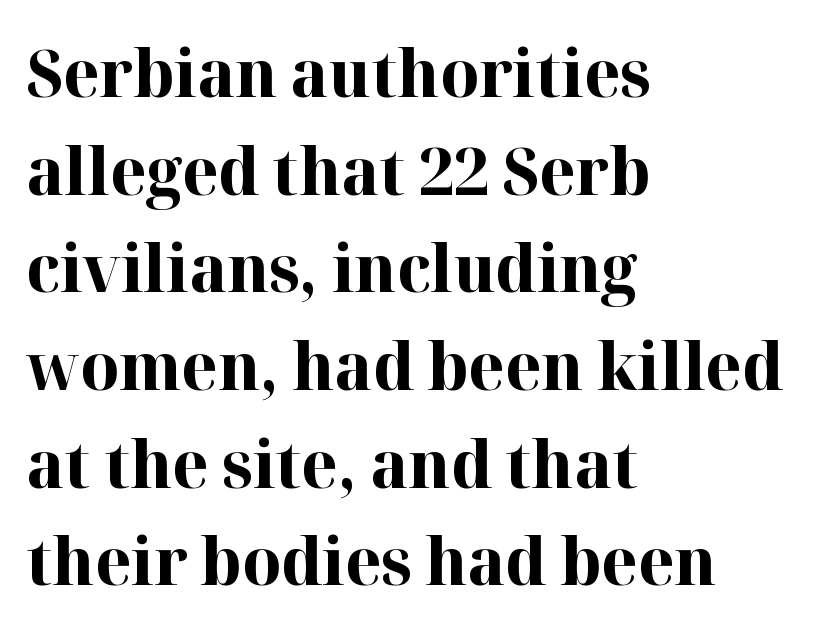
{"serif": "yes", "italic": "no", "bold": "yes", "weight": "bold", "width": "normal", "stroke_contrast": "high", "x_height": "medium", "monospaced": "no", "underline": "no", "align": "left", "line_spacing": "normal", "line_spacing_ratio": 1.48, "letter_spacing": "normal", "letter_spacing_em": 0.0, "glyph_px": 66}
